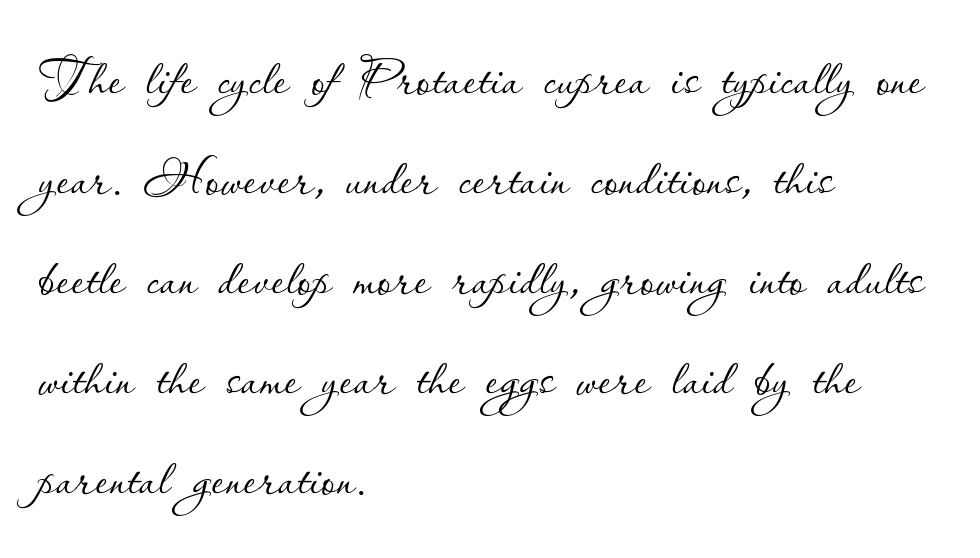
The compositor pushed each line to the left boundary. Think standard paragraph weight, or any step lighter than that. This block has exactly the height ordinary leading produces. Each letter keeps its own natural width here, so spacing adapts to shape. Inter-character spacing is left at the font's built-in metrics.
